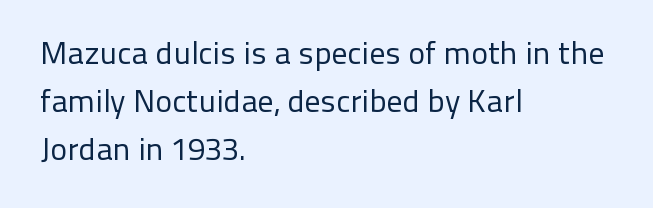
{"serif": "no", "italic": "no", "bold": "no", "weight": "regular", "width": "normal", "stroke_contrast": "low", "x_height": "medium", "monospaced": "no", "underline": "no", "align": "left", "line_spacing": "normal", "line_spacing_ratio": 1.5, "letter_spacing": "normal", "letter_spacing_em": 0.0, "glyph_px": 32}
